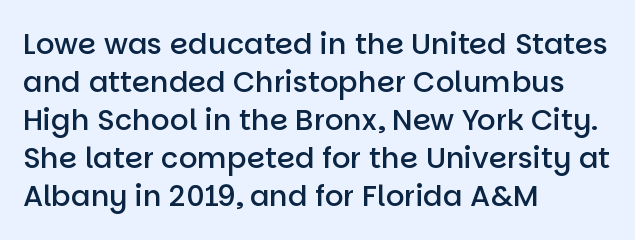
The image shows 29 px semibold sans-serif type, upright; set left-aligned, normal line spacing (1.31x), normal letter spacing, not underlined; low stroke contrast and a large x-height.
